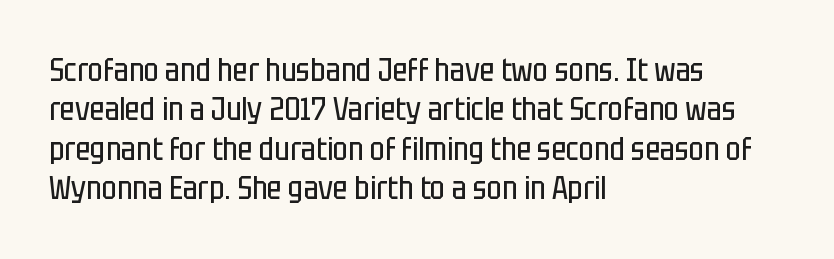
Q: Is the text bold? A: No.
Q: Is the text italic (slanted)? A: No, it is upright.
Q: Is the typeface a serif or a sans-serif typeface? A: Sans-serif.
Q: Is the text underlined? A: No.
Q: How is the paragraph aligned? A: Left-aligned.
Q: Is the spacing between letters normal or unusually wide? A: Normal.
Q: Width (condensed, normal, or wide)? A: Condensed.
Q: Stroke contrast? A: Low.
Q: x-height? A: Large.
Q: Monospaced? A: No.
